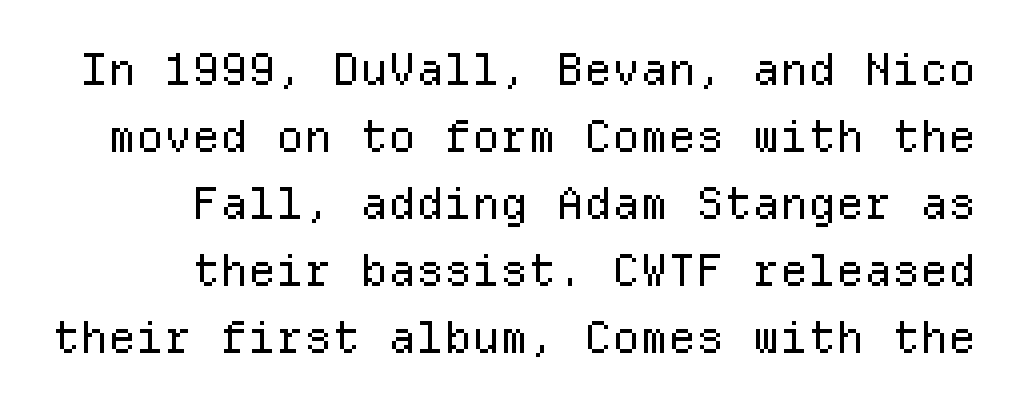
The image shows 44 px regular-weight sans-serif type, upright, monospaced; set right-aligned, normal line spacing (1.52x), normal letter spacing, not underlined; low stroke contrast and a medium x-height.
